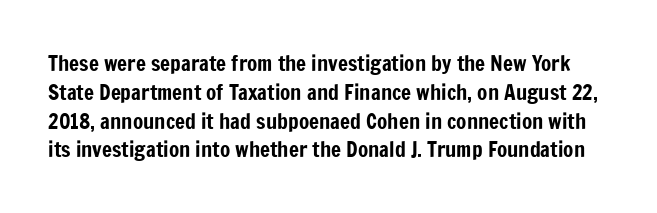
The image shows 21 px text type, upright; set normal line spacing (1.37x), normal letter spacing, not underlined.
